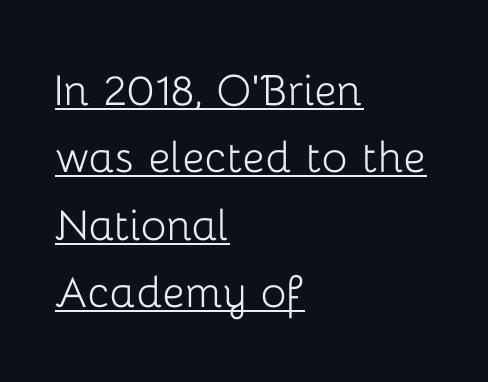
Q: Is the text bold? A: No.
Q: Is the text italic (slanted)? A: No, it is upright.
Q: Is the typeface a serif or a sans-serif typeface? A: Sans-serif.
Q: Is the text underlined? A: Yes.
Q: How is the paragraph aligned? A: Left-aligned.
Q: Is the spacing between letters normal or unusually wide? A: Normal.
Q: Is the spacing between lines tight, normal or loose? A: Normal.
Q: Width (condensed, normal, or wide)? A: Normal.
Q: Stroke contrast? A: Low.
Q: x-height? A: Medium.
Q: Monospaced? A: No.
